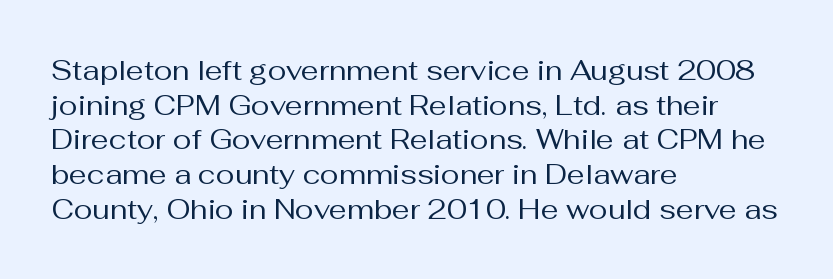
Q: Is the text bold? A: No.
Q: Is the text italic (slanted)? A: No, it is upright.
Q: Is the typeface a serif or a sans-serif typeface? A: Sans-serif.
Q: Is the text underlined? A: No.
Q: How is the paragraph aligned? A: Left-aligned.
Q: Is the spacing between letters normal or unusually wide? A: Normal.
Q: Width (condensed, normal, or wide)? A: Normal.
Q: Stroke contrast? A: Medium.
Q: x-height? A: Medium.
Q: Monospaced? A: No.
